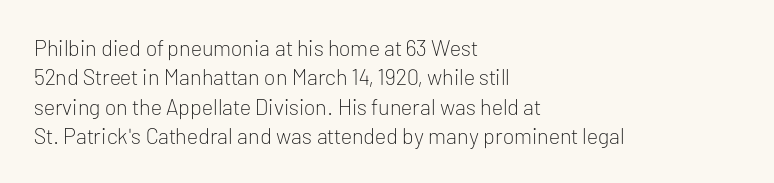
The image shows 22 px text type, upright; set left-aligned, normal line spacing (1.33x), normal letter spacing, not underlined.
